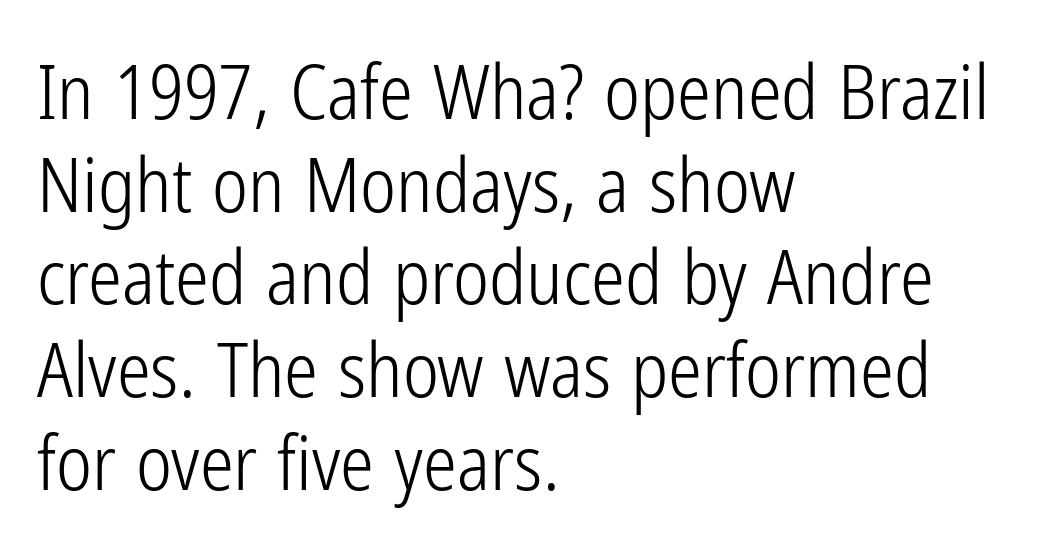
Plain, unruled lines of type. A classic flush-left, rag-right setting is used for this passage. Rendered with straight, roman letterforms. The rendering keeps characters at their native spacing. Does the type have serifs? No, each stem ends abruptly.
